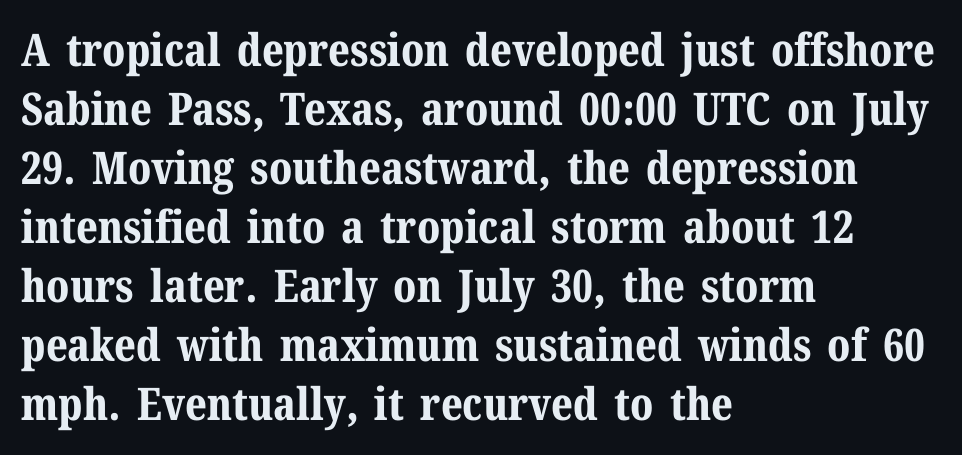
Is this a fixed-width face? No — the glyphs have proportional, varying widths. The letters stand straight up with perfectly vertical stems. Line spacing here is normal. The baseline area is clear. Heavy-handed strokes throughout: this text is bold. Line beginnings align vertically; line endings do not.
